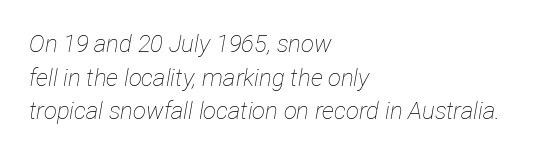
Q: Is the text bold? A: No.
Q: Is the text italic (slanted)? A: Yes, it leans right by about 12 degrees.
Q: Is the text underlined? A: No.
Q: How is the paragraph aligned? A: Left-aligned.
Q: Is the spacing between letters normal or unusually wide? A: Normal.
Q: Is the spacing between lines tight, normal or loose? A: Normal.
